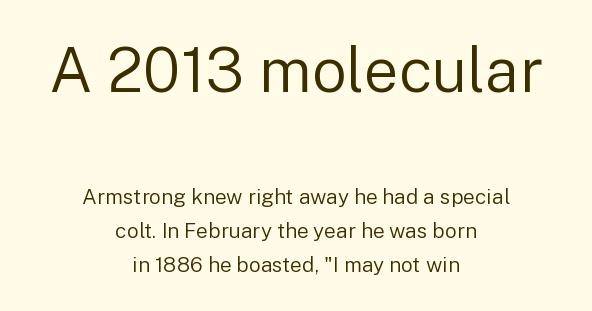
A student would notice the top passage is typeset larger than what follows. Regular leading. It's the straight-up-and-down kind of type. A typesetter would call this proportional, since set widths differ per character. Nobody drew a line under any word here. The designer went with a sans here, leaving each stem footless.
